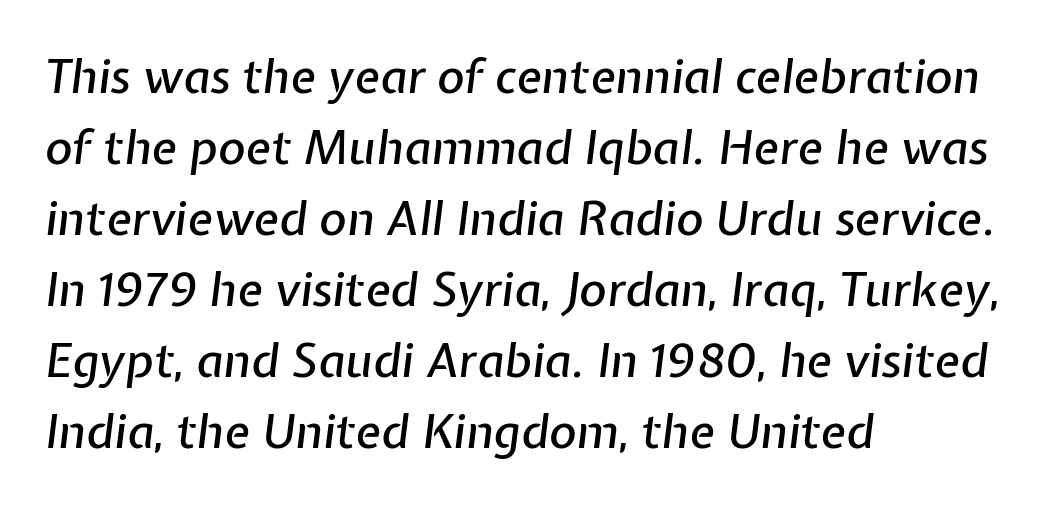
{"italic": "yes", "lean": "right", "slant_degrees": 7, "width": "normal", "stroke_contrast": "low", "x_height": "medium", "monospaced": "no", "underline": "no", "align": "left", "line_spacing": "normal", "line_spacing_ratio": 1.51, "letter_spacing": "normal", "letter_spacing_em": 0.0, "glyph_px": 47}
